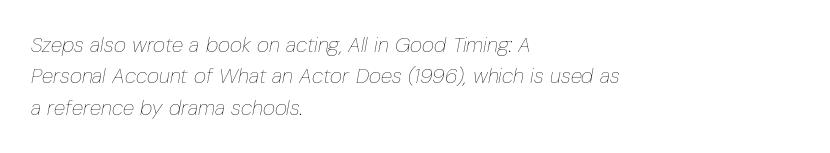
Emphasis-style slanted type is in use. Which margin do the lines hug? The left one — the right edge is uneven. Interline gaps are of average width in this sample. Nothing unusual about the tracking: characters are spaced as the font intends. The characters are drawn with everyday or finer stroke widths. The glyphs are unaccompanied by any horizontal stroke below them.
